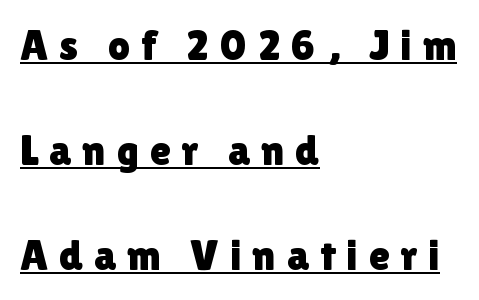
The image shows 43 px sans-serif type, upright; set left-aligned, loose line spacing (2.44x), unusually wide letter spacing (+0.25 em), underlined; a medium x-height.
